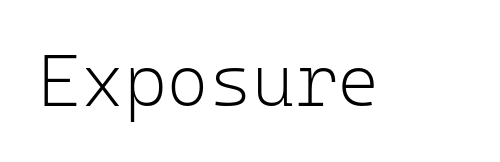
The image shows 73 px light sans-serif type, upright, monospaced; set normal letter spacing, not underlined; low stroke contrast and a medium x-height.
